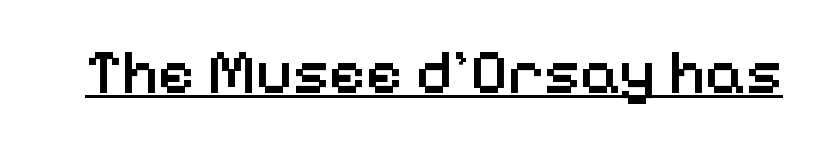
The image shows 63 px semibold sans-serif type, upright; set normal letter spacing, underlined; low stroke contrast and a medium x-height.
